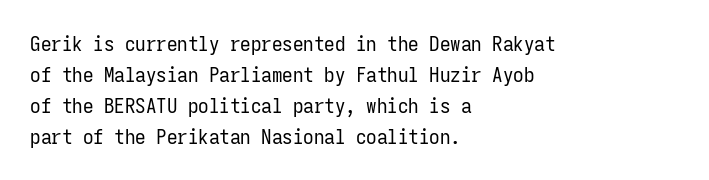
{"italic": "no", "bold": "no", "underline": "no", "align": "left", "line_spacing": "normal", "line_spacing_ratio": 1.47, "letter_spacing": "normal", "letter_spacing_em": 0.0, "glyph_px": 21}
